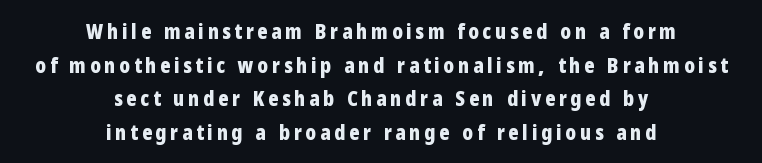
The image shows 21 px bold type, upright; set centered, normal line spacing (1.6x), not underlined.
